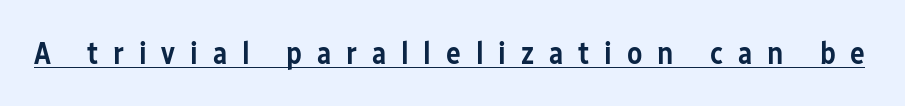
The image shows 31 px semibold, condensed sans-serif type, upright; set unusually wide letter spacing (+0.48 em), underlined; low stroke contrast and a medium x-height.
